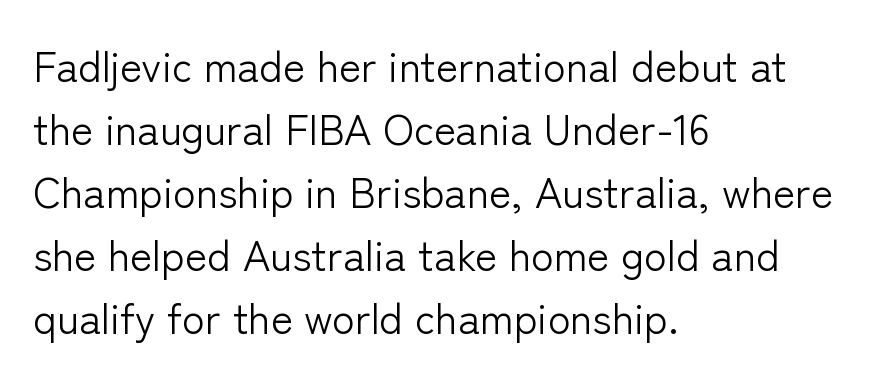
Q: Is the text bold? A: No.
Q: Is the text italic (slanted)? A: No, it is upright.
Q: Is the typeface a serif or a sans-serif typeface? A: Sans-serif.
Q: Is the text underlined? A: No.
Q: How is the paragraph aligned? A: Left-aligned.
Q: Is the spacing between letters normal or unusually wide? A: Normal.
Q: Is the spacing between lines tight, normal or loose? A: Normal.
Q: Width (condensed, normal, or wide)? A: Normal.
Q: Stroke contrast? A: Low.
Q: x-height? A: Medium.
Q: Monospaced? A: No.
